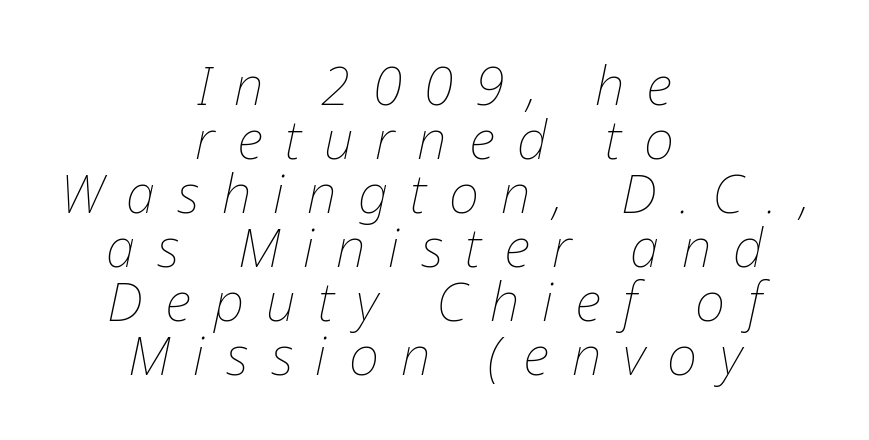
What stands out about the letter spacing? Its width — letters are far apart. Stroke mass is kept to a normal reading level or below. The text carries the slant typical of an italic or oblique font. Is there much room between lines? No — they nearly touch. Both edges are ragged and mirror each other, which tells us the setting is centered. The area under the type is left untouched.
